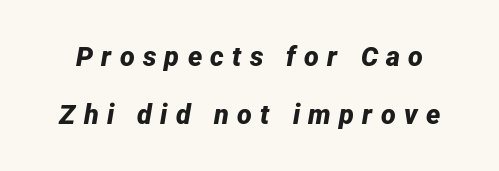
Q: Is the text bold? A: Yes.
Q: Is the text italic (slanted)? A: Yes, it leans right by about 12 degrees.
Q: Is the text underlined? A: No.
Q: Is the spacing between letters normal or unusually wide? A: Unusually wide.
Q: Is the spacing between lines tight, normal or loose? A: Loose.
